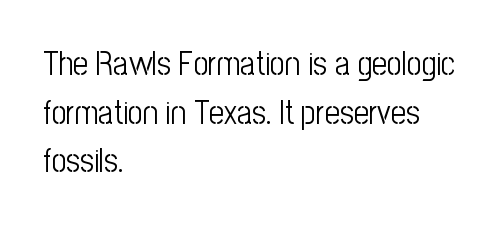
Q: Is the text bold? A: No.
Q: Is the text italic (slanted)? A: No, it is upright.
Q: Is the typeface a serif or a sans-serif typeface? A: Sans-serif.
Q: Is the text underlined? A: No.
Q: How is the paragraph aligned? A: Left-aligned.
Q: Is the spacing between letters normal or unusually wide? A: Normal.
Q: Is the spacing between lines tight, normal or loose? A: Normal.
Q: Width (condensed, normal, or wide)? A: Condensed.
Q: Stroke contrast? A: Low.
Q: x-height? A: Medium.
Q: Monospaced? A: No.
